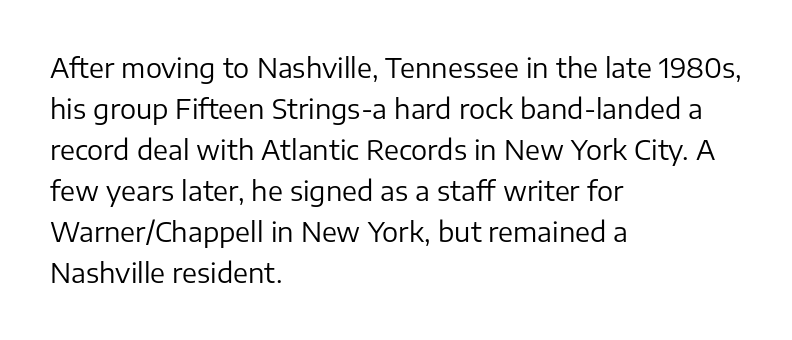
The image shows 27 px text type, upright; set left-aligned, normal line spacing (1.52x), normal letter spacing, not underlined.
